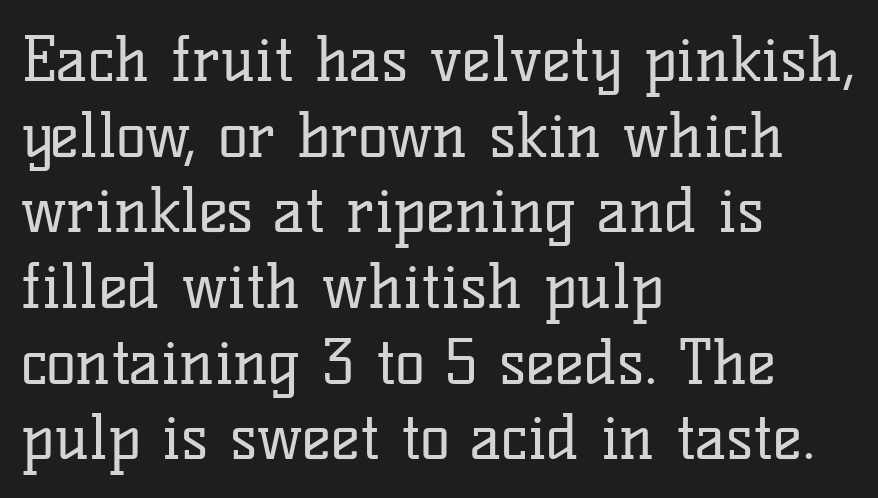
Check the space under the baseline: it is left empty. Do the characters align in a grid? No, the font is proportional. Serifs: yes, visible at the terminals of the letterforms. No extra ink here — the face is not bold. The type is set solid horizontally, with unmodified tracking.
